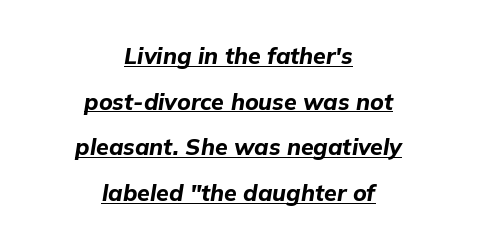
{"italic": "yes", "lean": "right", "slant_degrees": 9, "bold": "yes", "underline": "yes", "align": "center", "line_spacing": "loose", "line_spacing_ratio": 1.98, "letter_spacing": "normal", "letter_spacing_em": 0.0, "glyph_px": 23}
